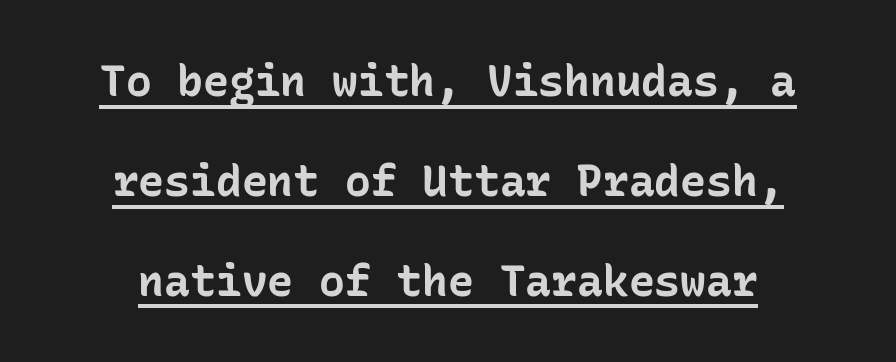
The image shows 43 px bold sans-serif type, upright, monospaced; set loose line spacing (2.32x), normal letter spacing, underlined; low stroke contrast and a medium x-height.
